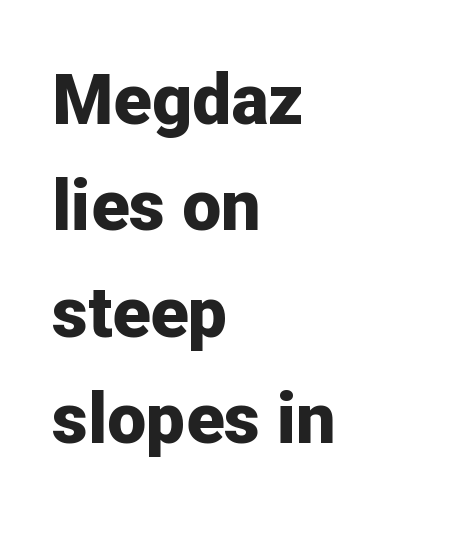
{"serif": "no", "italic": "no", "bold": "yes", "weight": "bold", "width": "normal", "stroke_contrast": "low", "x_height": "medium", "monospaced": "no", "underline": "no", "align": "left", "line_spacing": "normal", "line_spacing_ratio": 1.52, "letter_spacing": "normal", "letter_spacing_em": 0.0, "glyph_px": 70}
